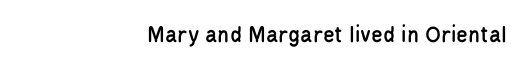
The image shows 24 px text type, upright; set right-aligned, normal letter spacing, not underlined.
